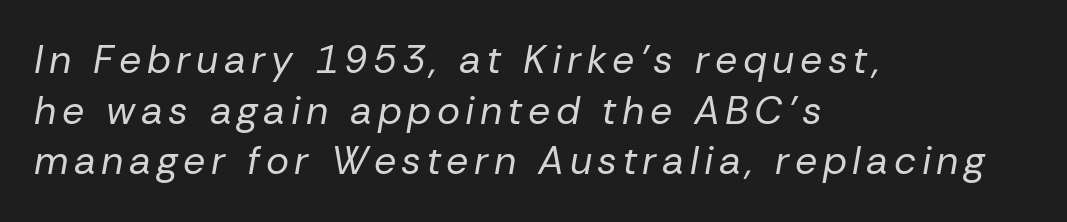
Bare-footed words on every line. The leading is moderate, giving the passage an even texture. In CSS terms this would be text-align: left. Spacing verdict: proportional, widths tailored to each character. Emphasis-style slanted type is in use.
